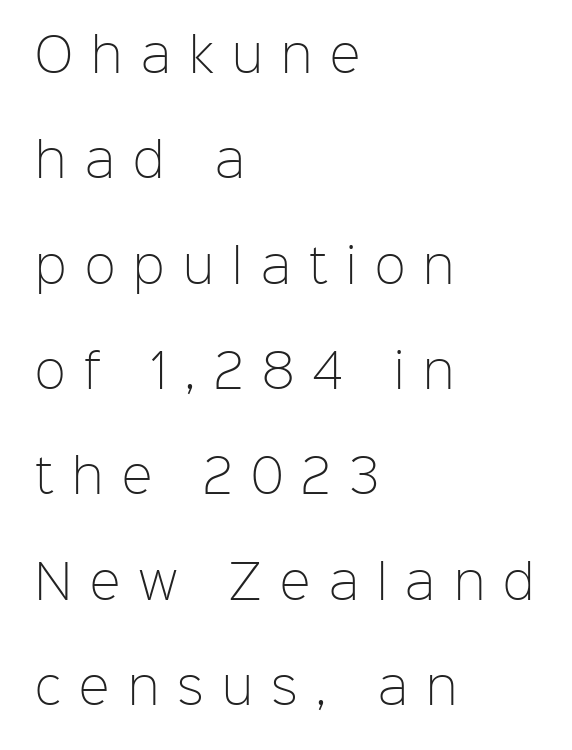
{"serif": "no", "italic": "no", "bold": "no", "weight": "light", "width": "normal", "stroke_contrast": "low", "x_height": "medium", "monospaced": "no", "underline": "no", "align": "left", "line_spacing": "loose", "line_spacing_ratio": 2.29, "letter_spacing": "wide", "letter_spacing_em": 0.4, "glyph_px": 46}
